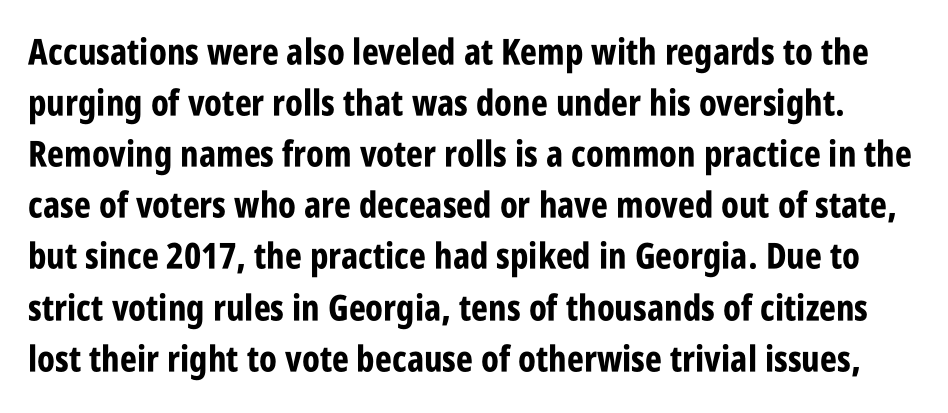
Q: Is the text bold? A: Yes.
Q: Is the text italic (slanted)? A: No, it is upright.
Q: Is the typeface a serif or a sans-serif typeface? A: Sans-serif.
Q: Is the text underlined? A: No.
Q: Is the spacing between letters normal or unusually wide? A: Normal.
Q: Is the spacing between lines tight, normal or loose? A: Normal.
Q: Width (condensed, normal, or wide)? A: Condensed.
Q: Stroke contrast? A: Low.
Q: x-height? A: Large.
Q: Monospaced? A: No.
